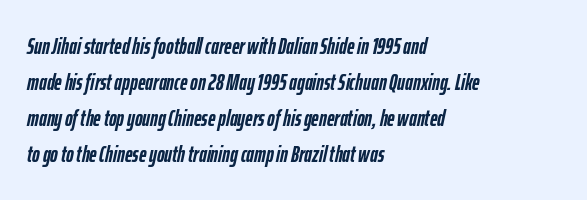
Compared with a centered layout, this one pins lines to the left instead. Tracking value appears to be zero — textbook default spacing. Quick note: italic. I'd describe the lettering as bold — thick and assertive.
